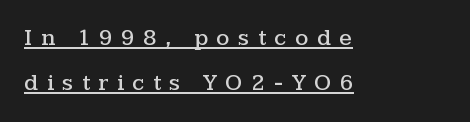
The image shows 23 px text type, upright; set left-aligned, loose line spacing (1.96x), unusually wide letter spacing (+0.38 em), underlined.
